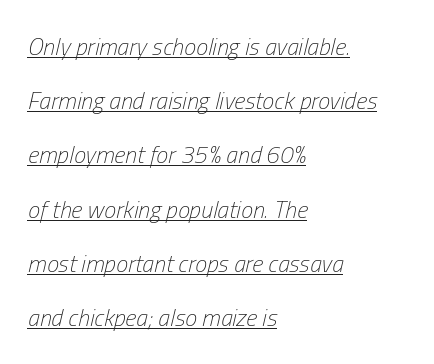
The face used here is rendered with its standard letterfit. Vertical stems look standard width or narrower in stroke. The typesetter has applied underlining to the passage shown. Layout note: lines flush left. The specimen reads as italic at a glance.
